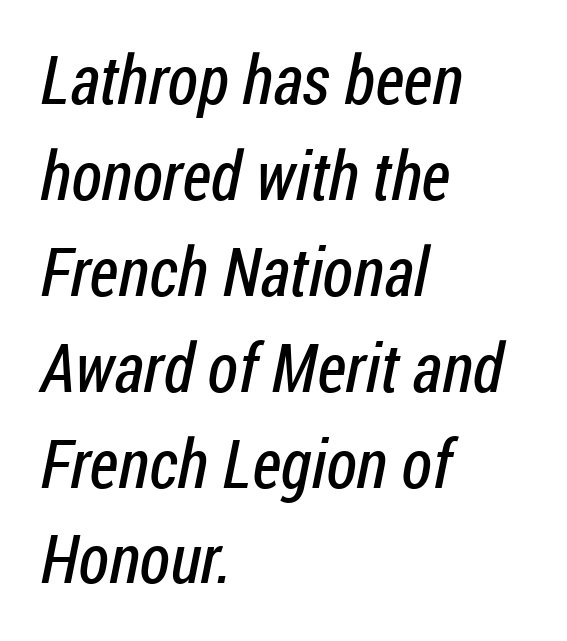
Q: Is the text bold? A: No.
Q: Is the typeface a serif or a sans-serif typeface? A: Sans-serif.
Q: Is the text underlined? A: No.
Q: How is the paragraph aligned? A: Left-aligned.
Q: Is the spacing between letters normal or unusually wide? A: Normal.
Q: Is the spacing between lines tight, normal or loose? A: Normal.
Q: Width (condensed, normal, or wide)? A: Condensed.
Q: Stroke contrast? A: Low.
Q: x-height? A: Medium.
Q: Monospaced? A: No.
